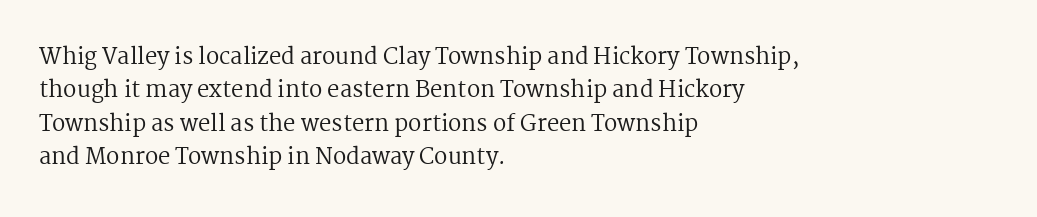
The image shows 22 px text type, upright; set left-aligned, normal line spacing (1.52x), normal letter spacing, not underlined.
